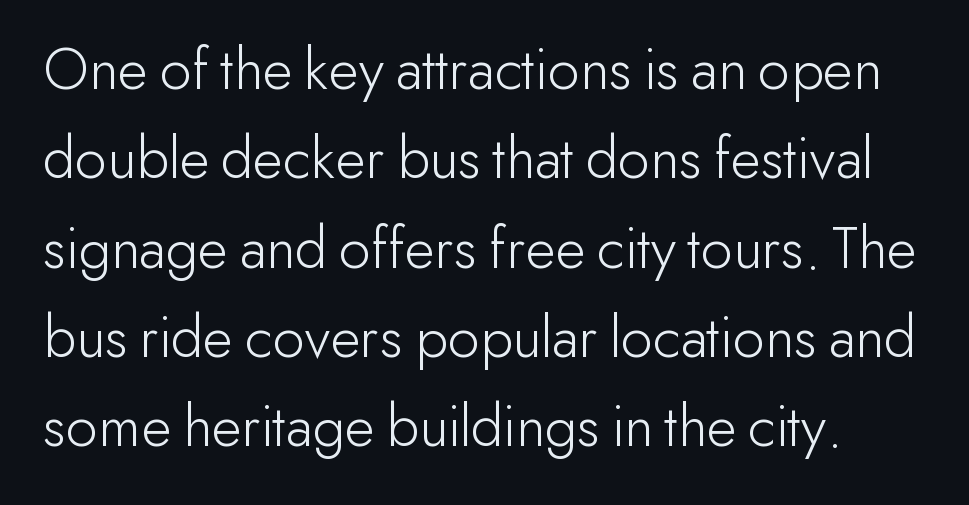
Q: Is the text bold? A: No.
Q: Is the text italic (slanted)? A: No, it is upright.
Q: Is the typeface a serif or a sans-serif typeface? A: Sans-serif.
Q: Is the text underlined? A: No.
Q: Is the spacing between letters normal or unusually wide? A: Normal.
Q: Is the spacing between lines tight, normal or loose? A: Normal.
Q: Width (condensed, normal, or wide)? A: Normal.
Q: Stroke contrast? A: Low.
Q: x-height? A: Small.
Q: Monospaced? A: No.
